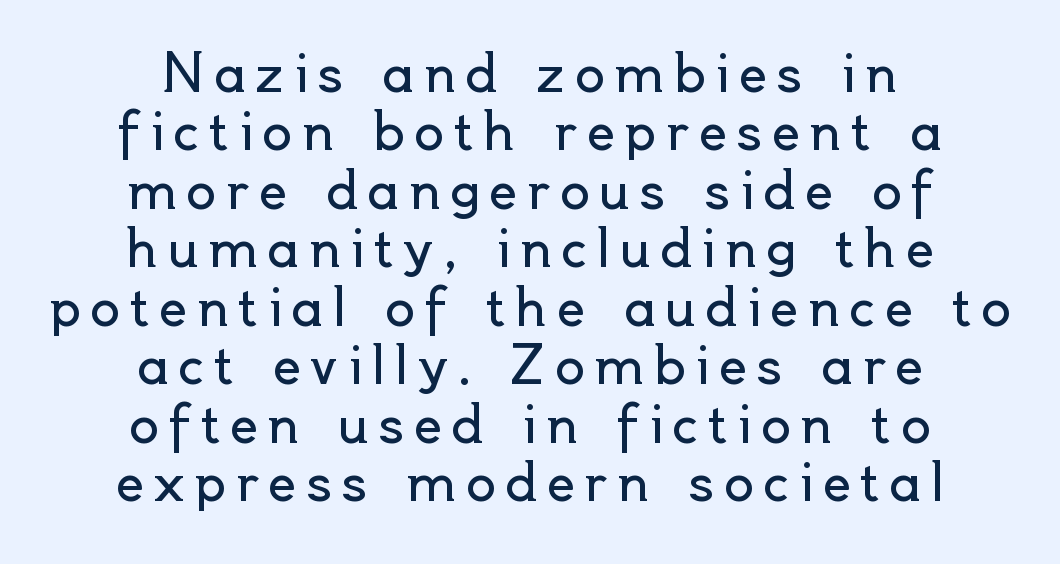
I'd call this a sans setting — the letters go barefoot. It's the straight-up-and-down kind of type. A typesetter would call this proportional, since set widths differ per character. Ink coverage per letter is moderate at most. Glance below the letters and you will spot only blank space. The setting favours the middle, as headings and verse often do.
